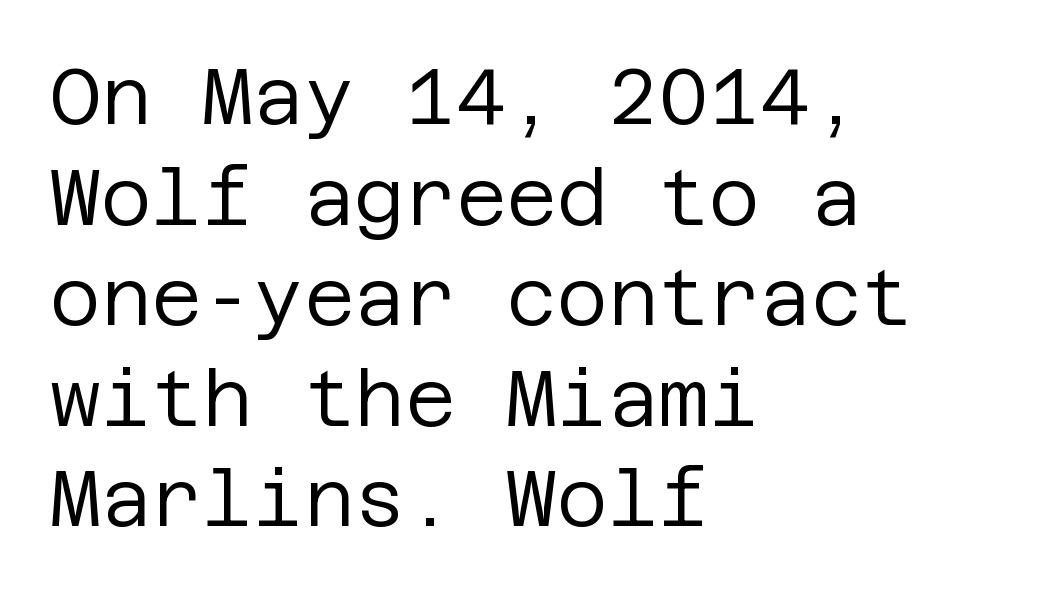
The image shows 78 px regular-weight sans-serif type, upright; set left-aligned, normal line spacing (1.29x), normal letter spacing, not underlined; low stroke contrast and a large x-height.
